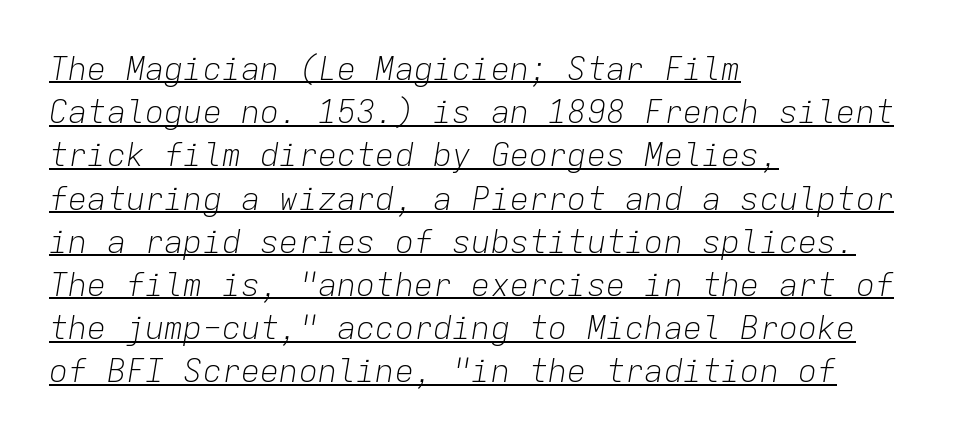
Q: Is the text bold? A: No.
Q: Is the text italic (slanted)? A: Yes, it leans right by about 9 degrees.
Q: Is the text underlined? A: Yes.
Q: How is the paragraph aligned? A: Left-aligned.
Q: Is the spacing between letters normal or unusually wide? A: Normal.
Q: Is the spacing between lines tight, normal or loose? A: Normal.
Q: Width (condensed, normal, or wide)? A: Normal.
Q: Stroke contrast? A: Low.
Q: x-height? A: Medium.
Q: Monospaced? A: Yes.
